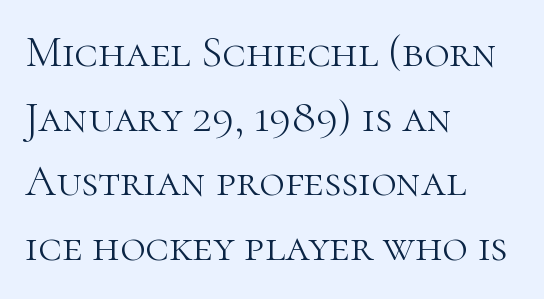
{"serif": "yes", "italic": "no", "bold": "no", "weight": "light", "width": "normal", "stroke_contrast": "high", "x_height": "medium", "monospaced": "no", "underline": "no", "align": "left", "line_spacing": "normal", "line_spacing_ratio": 1.47, "letter_spacing": "normal", "letter_spacing_em": 0.0, "glyph_px": 44}
